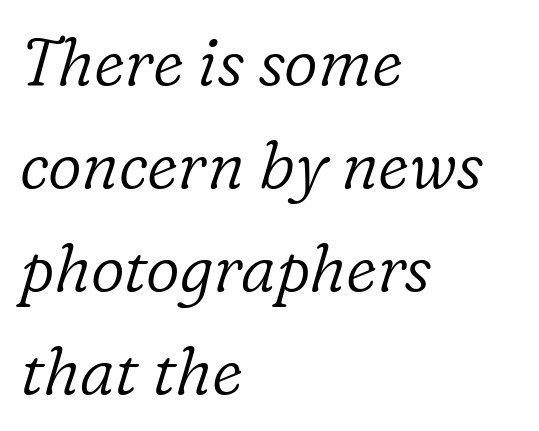
Q: Is the text bold? A: No.
Q: Is the text italic (slanted)? A: Yes, it leans right by about 16 degrees.
Q: Is the typeface a serif or a sans-serif typeface? A: Serif.
Q: Is the text underlined? A: No.
Q: How is the paragraph aligned? A: Left-aligned.
Q: Is the spacing between letters normal or unusually wide? A: Normal.
Q: Is the spacing between lines tight, normal or loose? A: Normal.
Q: Width (condensed, normal, or wide)? A: Normal.
Q: Stroke contrast? A: Low.
Q: x-height? A: Medium.
Q: Monospaced? A: No.
